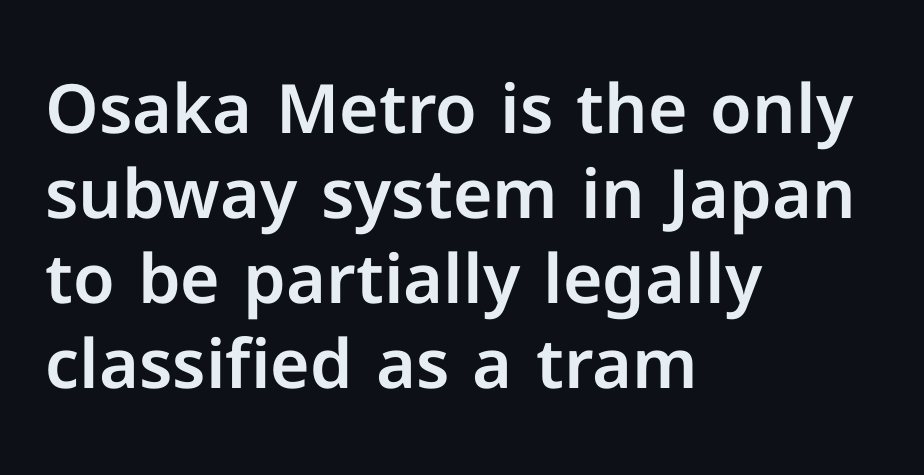
The image shows 68 px sans-serif type, upright; set left-aligned, normal line spacing (1.25x), normal letter spacing, not underlined; low stroke contrast and a medium x-height.
